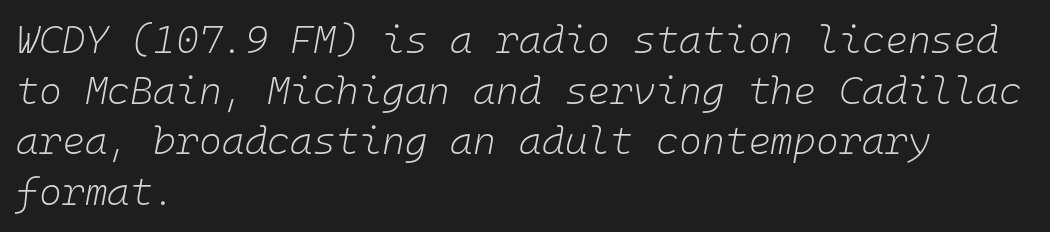
Letters have the restrained weight of plain body copy at most. Spacing between characters is what you'd get straight out of the box. Compared with ordinary roman type, these characters are visibly tilted. Teacher's note: observe the even left margin — that is flush-left alignment.
